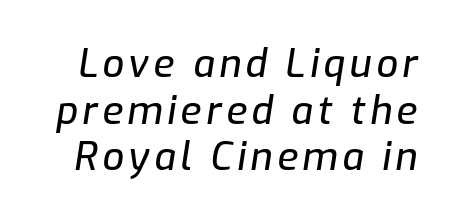
Varying glyph widths throughout — classic text-font behaviour. The words here are not underlined. Notice how the stems are inclined rather than vertical — that's the hallmark of italics.
